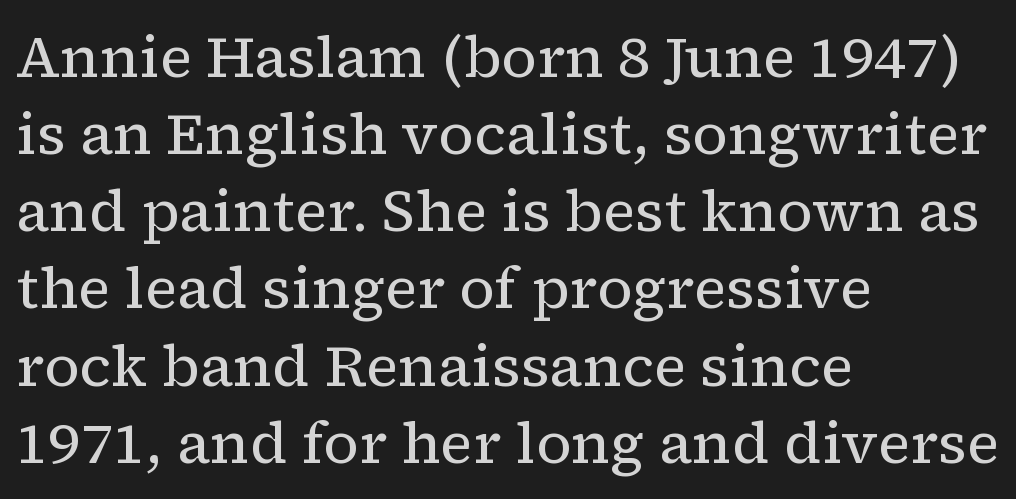
{"serif": "yes", "italic": "no", "bold": "no", "weight": "regular", "width": "normal", "stroke_contrast": "low", "x_height": "medium", "monospaced": "no", "underline": "no", "align": "left", "line_spacing": "normal", "line_spacing_ratio": 1.33, "letter_spacing": "normal", "letter_spacing_em": 0.0, "glyph_px": 58}
